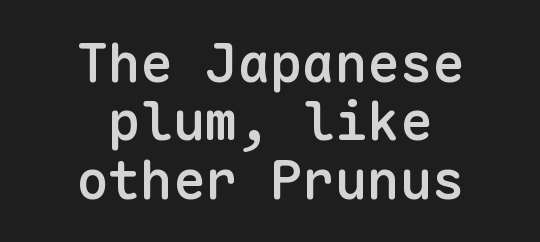
{"serif": "no", "italic": "no", "bold": "semi", "weight": "semibold", "width": "normal", "stroke_contrast": "low", "x_height": "medium", "monospaced": "yes", "underline": "no", "align": "center", "line_spacing": "tight", "line_spacing_ratio": 1.08, "letter_spacing": "normal", "letter_spacing_em": 0.0, "glyph_px": 54}
